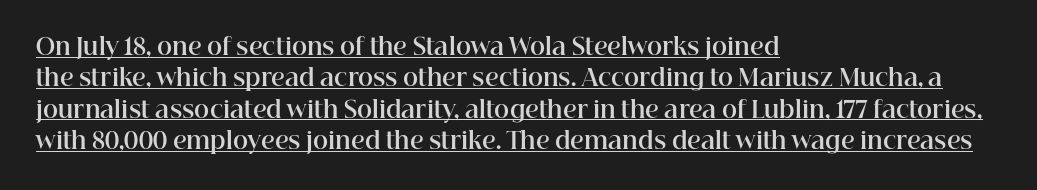
The image shows 23 px bold type, upright; set left-aligned, normal line spacing (1.36x), normal letter spacing, underlined.
